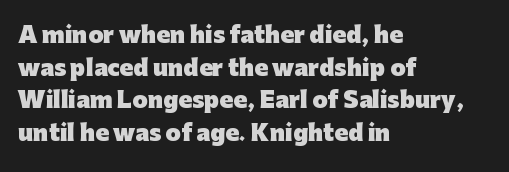
Q: Is the text bold? A: Yes.
Q: Is the text italic (slanted)? A: No, it is upright.
Q: Is the text underlined? A: No.
Q: How is the paragraph aligned? A: Left-aligned.
Q: Is the spacing between letters normal or unusually wide? A: Normal.
Q: Is the spacing between lines tight, normal or loose? A: Normal.
